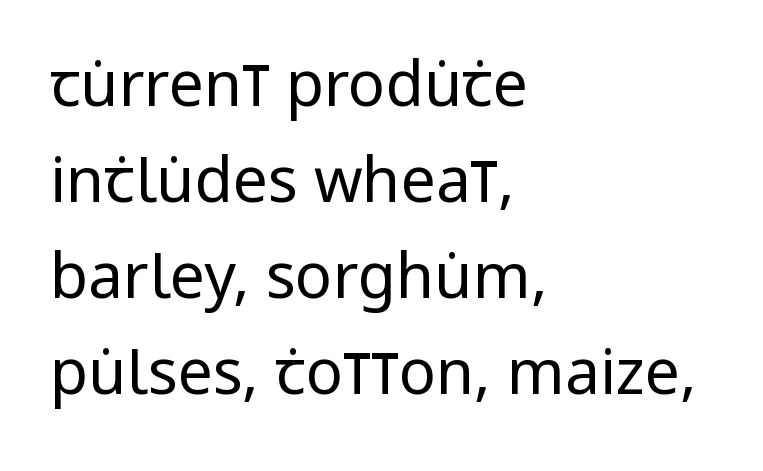
Q: Is the text bold? A: No.
Q: Is the text italic (slanted)? A: No, it is upright.
Q: Is the typeface a serif or a sans-serif typeface? A: Sans-serif.
Q: Is the text underlined? A: No.
Q: How is the paragraph aligned? A: Left-aligned.
Q: Is the spacing between letters normal or unusually wide? A: Normal.
Q: Is the spacing between lines tight, normal or loose? A: Normal.
Q: Width (condensed, normal, or wide)? A: Condensed.
Q: Stroke contrast? A: Low.
Q: x-height? A: Large.
Q: Monospaced? A: No.
